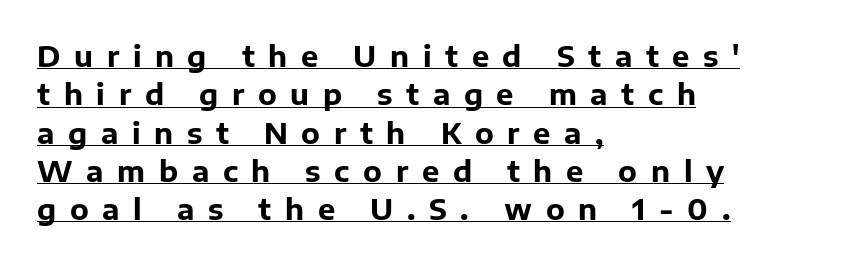
Q: Is the text bold? A: Yes.
Q: Is the text italic (slanted)? A: No, it is upright.
Q: Is the typeface a serif or a sans-serif typeface? A: Sans-serif.
Q: Is the text underlined? A: Yes.
Q: How is the paragraph aligned? A: Left-aligned.
Q: Is the spacing between letters normal or unusually wide? A: Unusually wide.
Q: Is the spacing between lines tight, normal or loose? A: Normal.
Q: Width (condensed, normal, or wide)? A: Normal.
Q: Stroke contrast? A: Low.
Q: x-height? A: Medium.
Q: Monospaced? A: No.
